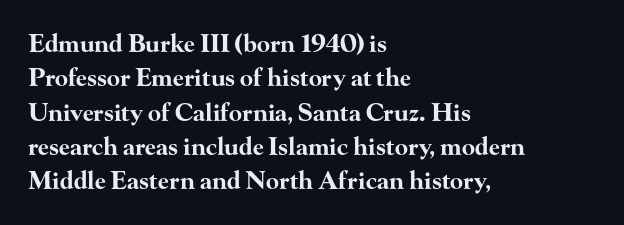
{"italic": "no", "bold": "yes", "underline": "no", "align": "left", "line_spacing": "normal", "line_spacing_ratio": 1.43, "letter_spacing": "normal", "letter_spacing_em": 0.0, "glyph_px": 24}
